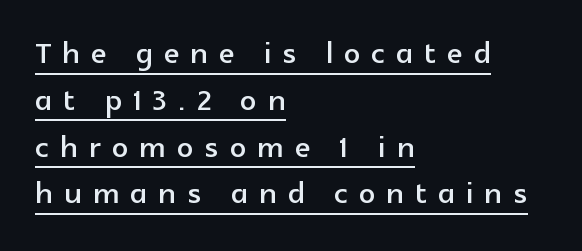
The image shows 40 px sans-serif type, upright; set left-aligned, line spacing 1.17x, unusually wide letter spacing (+0.28 em), underlined; a medium x-height.
